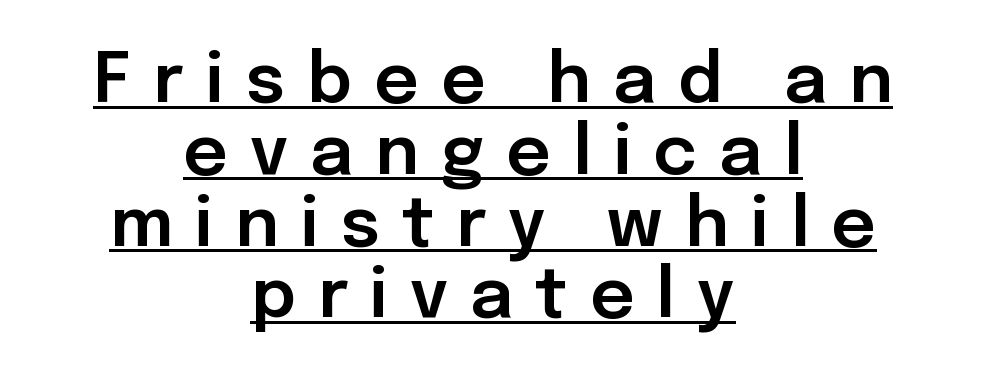
{"serif": "no", "italic": "no", "width": "normal", "stroke_contrast": "low", "x_height": "medium", "monospaced": "no", "underline": "yes", "align": "center", "line_spacing": "tight", "line_spacing_ratio": 1.04, "letter_spacing": "wide", "letter_spacing_em": 0.32, "glyph_px": 69}
